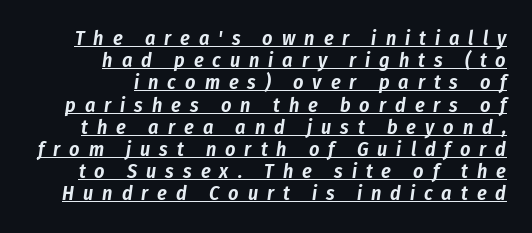
The image shows 20 px text type, italic (leaning right); set right-aligned, tight line spacing (1.11x), unusually wide letter spacing (+0.45 em), underlined.
